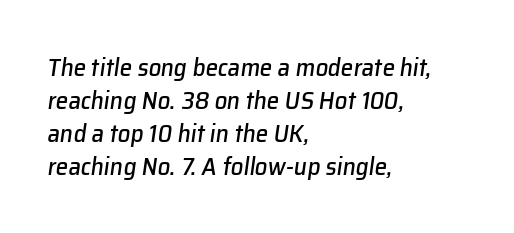
Q: Is the text italic (slanted)? A: Yes, it leans right by about 8 degrees.
Q: Is the text underlined? A: No.
Q: How is the paragraph aligned? A: Left-aligned.
Q: Is the spacing between letters normal or unusually wide? A: Normal.
Q: Is the spacing between lines tight, normal or loose? A: Normal.
